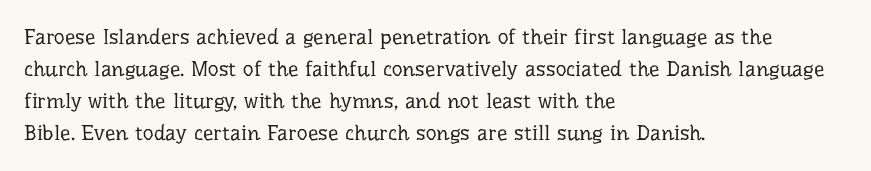
Is the block centered? No — it sits flush against the left margin. Honestly, the row spacing looks completely unremarkable. Check under the words: just untouched page. Ascenders rise straight up at ninety degrees. Nobody touched the tracking dial on this one.
